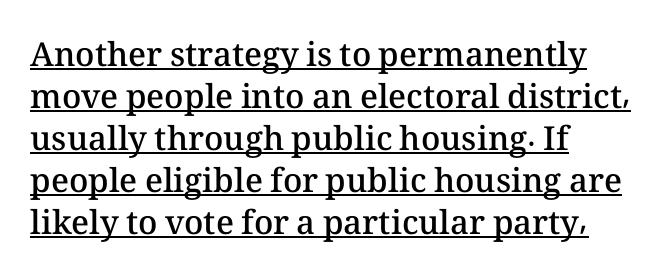
The image shows 33 px semibold type, upright; set left-aligned, normal line spacing (1.27x), normal letter spacing, underlined; medium stroke contrast and a medium x-height.
